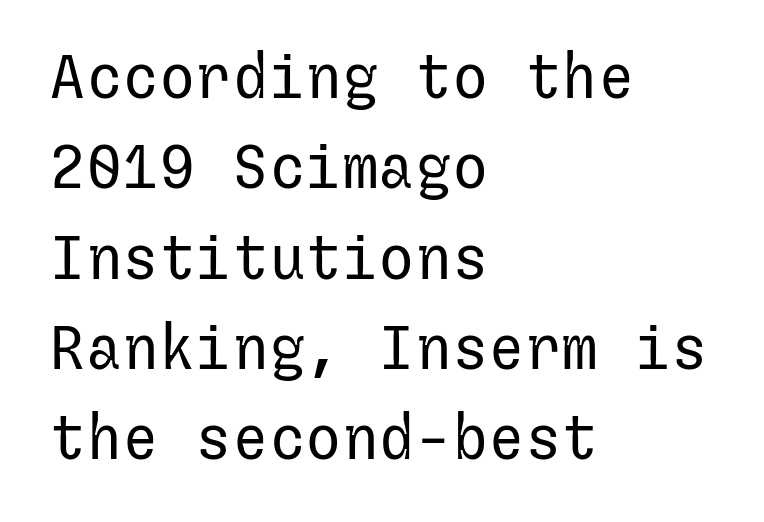
{"serif": "no", "italic": "no", "bold": "no", "weight": "regular", "width": "normal", "stroke_contrast": "low", "x_height": "medium", "underline": "no", "align": "left", "line_spacing": "normal", "line_spacing_ratio": 1.48, "letter_spacing": "normal", "letter_spacing_em": 0.0, "glyph_px": 61}
